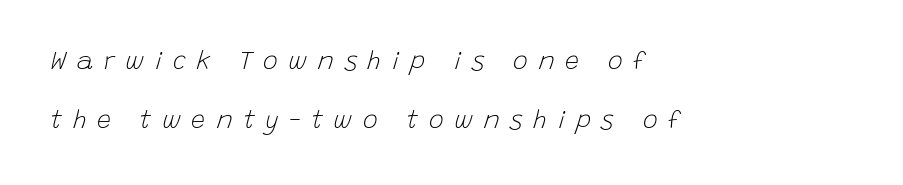
The image shows 25 px text type, italic (leaning right); set left-aligned, loose line spacing (2.36x), unusually wide letter spacing (+0.42 em), not underlined.
